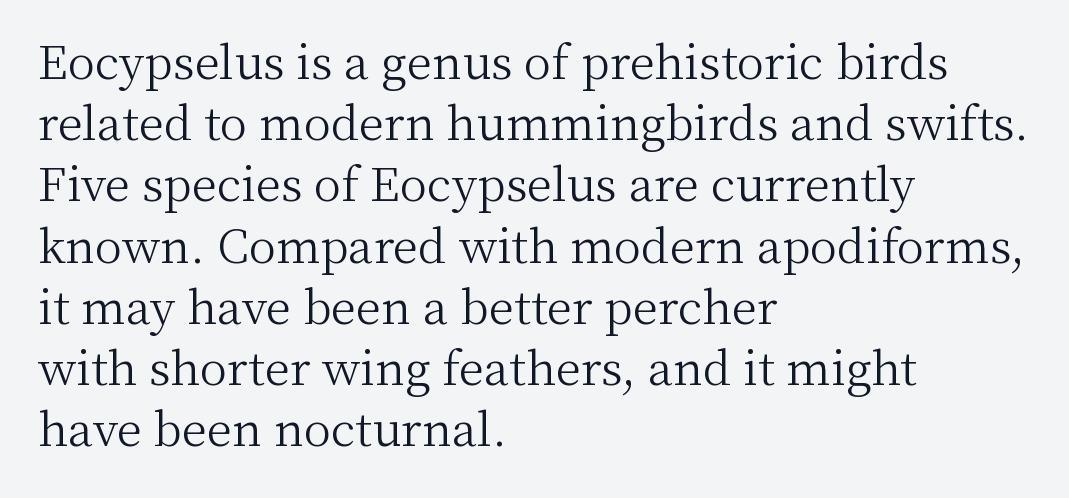
Q: Is the text bold? A: No.
Q: Is the text italic (slanted)? A: No, it is upright.
Q: Is the typeface a serif or a sans-serif typeface? A: Serif.
Q: Is the text underlined? A: No.
Q: How is the paragraph aligned? A: Left-aligned.
Q: Is the spacing between letters normal or unusually wide? A: Normal.
Q: Is the spacing between lines tight, normal or loose? A: Normal.
Q: Width (condensed, normal, or wide)? A: Normal.
Q: Stroke contrast? A: Medium.
Q: x-height? A: Medium.
Q: Monospaced? A: No.
